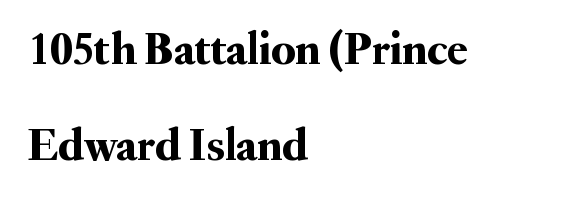
The image shows 47 px serif type, upright; set left-aligned, loose line spacing (2.04x), normal letter spacing, not underlined; medium stroke contrast and a small x-height.
